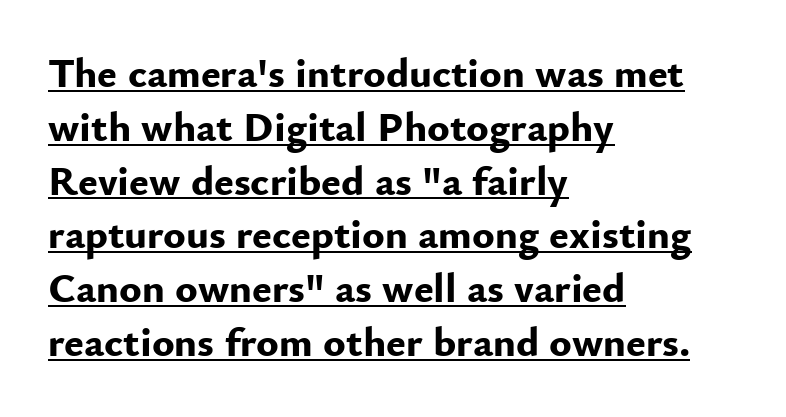
Reading down the column, the eye jumps a familiar distance to each next line. Weight check: bold — yes, fully. Italic? Not at all — the glyphs are vertical. There is no visible air inserted between adjacent glyphs.
